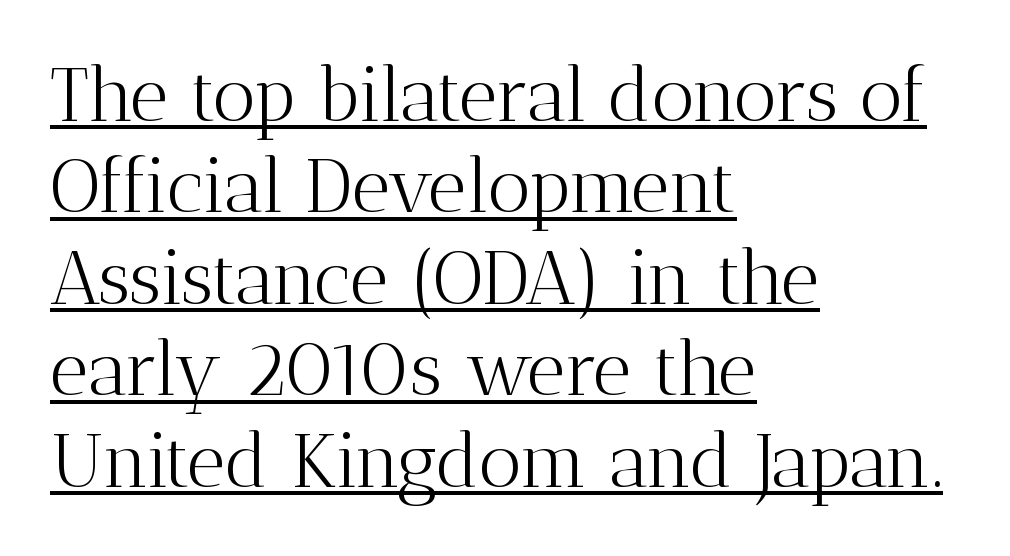
{"serif": "yes", "italic": "no", "bold": "no", "weight": "light", "width": "normal", "stroke_contrast": "medium", "x_height": "medium", "monospaced": "no", "underline": "yes", "align": "left", "line_spacing_ratio": 1.22, "letter_spacing": "normal", "letter_spacing_em": 0.0, "glyph_px": 75}
